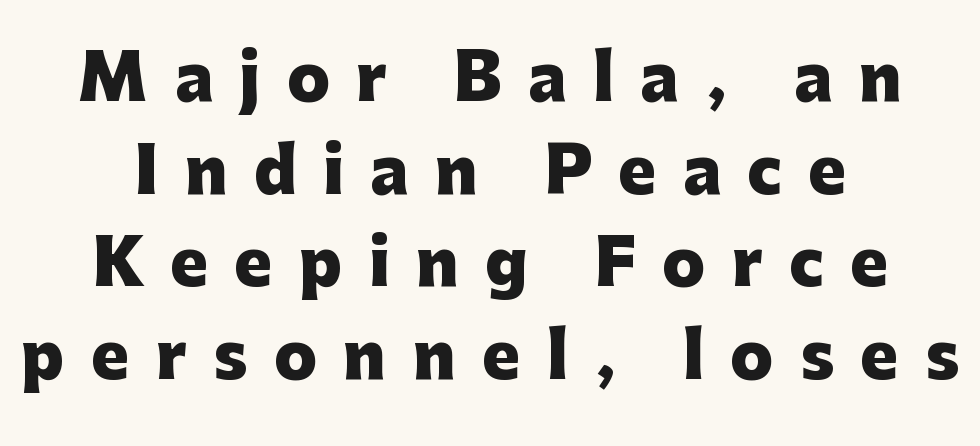
The image shows 63 px heavy sans-serif type, upright; set centered, normal line spacing (1.47x), unusually wide letter spacing (+0.42 em), not underlined; low stroke contrast and a medium x-height.
